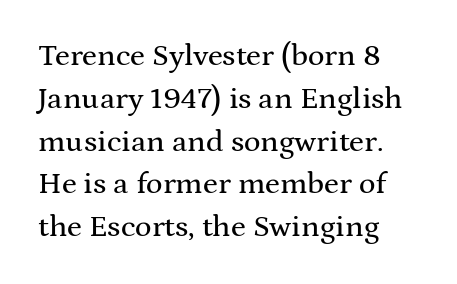
The image shows 31 px wide serif type, upright; set left-aligned, normal line spacing (1.38x), normal letter spacing, not underlined; medium stroke contrast and a medium x-height.
